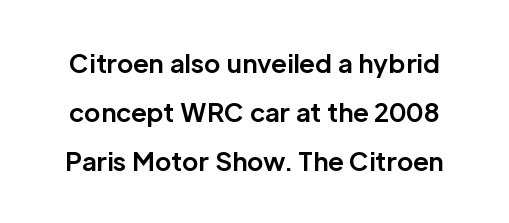
The image shows 25 px bold type, upright; set loose line spacing (1.96x), normal letter spacing, not underlined.
